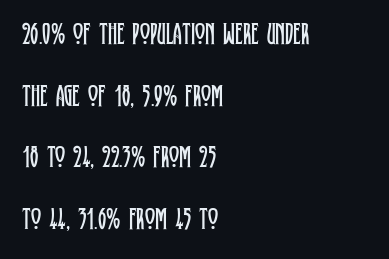
{"serif": "yes", "italic": "no", "bold": "no", "weight": "regular", "width": "condensed", "stroke_contrast": "low", "x_height": "large", "monospaced": "no", "underline": "no", "align": "left", "line_spacing": "loose", "line_spacing_ratio": 1.99, "letter_spacing": "normal", "letter_spacing_em": 0.0, "glyph_px": 31}
